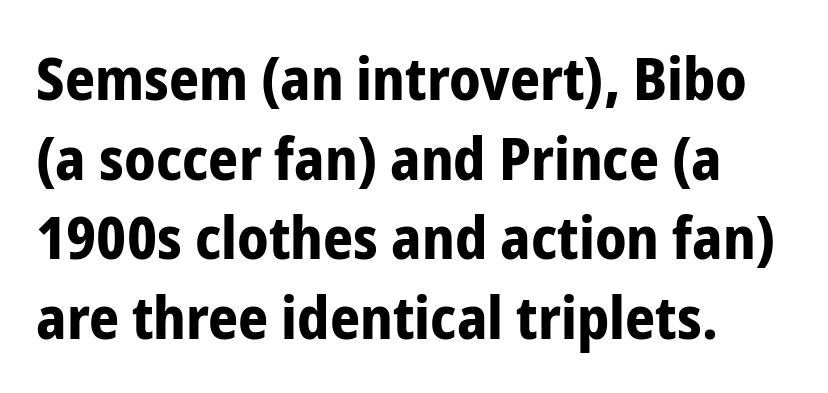
{"serif": "no", "italic": "no", "bold": "yes", "weight": "bold", "width": "condensed", "stroke_contrast": "low", "x_height": "medium", "monospaced": "no", "underline": "no", "line_spacing": "normal", "line_spacing_ratio": 1.35, "letter_spacing": "normal", "letter_spacing_em": 0.0, "glyph_px": 59}
